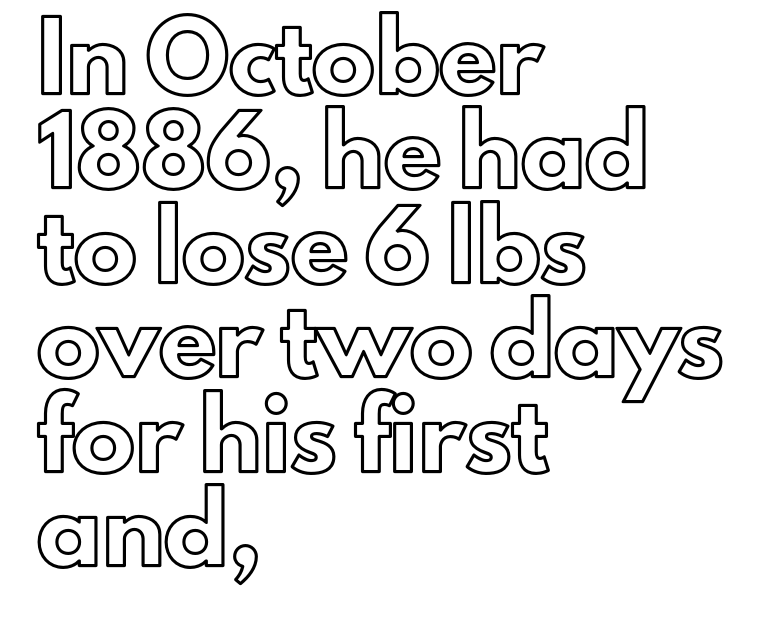
Q: Is the text italic (slanted)? A: No, it is upright.
Q: Is the text underlined? A: No.
Q: How is the paragraph aligned? A: Left-aligned.
Q: Is the spacing between letters normal or unusually wide? A: Normal.
Q: Is the spacing between lines tight, normal or loose? A: Normal.
Q: Width (condensed, normal, or wide)? A: Normal.
Q: x-height? A: Small.
Q: Monospaced? A: No.
